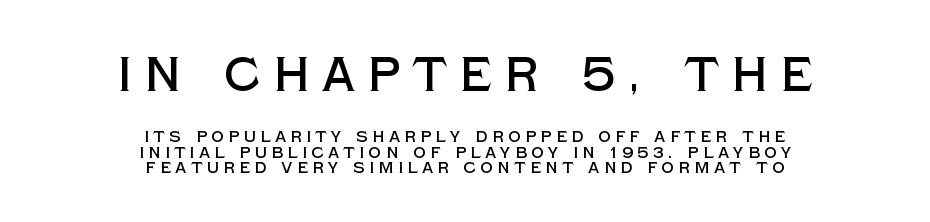
{"serif": "no", "italic": "no", "width": "normal", "x_height": "large", "monospaced": "no", "underline": "no", "align": "center", "line_spacing": "tight", "line_spacing_ratio": 0.97, "letter_spacing": "wide", "letter_spacing_em": 0.26, "larger_block": "first", "size_ratio": 2.94, "glyph_px": 47}
